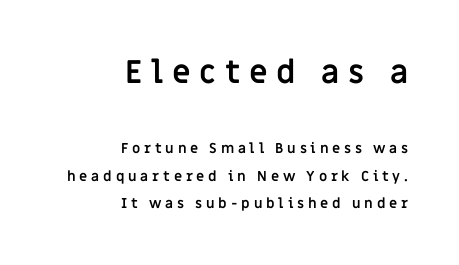
{"serif": "no", "italic": "no", "bold": "yes", "weight": "semibold", "width": "normal", "stroke_contrast": "low", "x_height": "large", "monospaced": "no", "underline": "no", "align": "right", "line_spacing": "loose", "line_spacing_ratio": 1.96, "letter_spacing": "wide", "letter_spacing_em": 0.27, "larger_block": "first", "size_ratio": 2.29, "glyph_px": 32}
